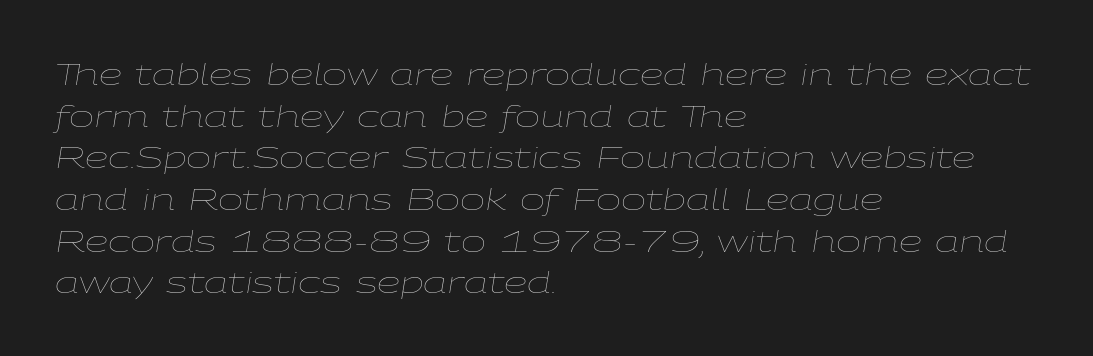
Character widths vary here, with narrow letters taking less room than wide ones. Is the letter spacing exaggerated? No — it looks like the ordinary default. Is this a heavy cut? Hardly; it is regular or lighter. Observe the lean: these are italic letterforms. The rendering anchors every line to the left-hand side. Normally led — the rows are evenly, conventionally spaced.
